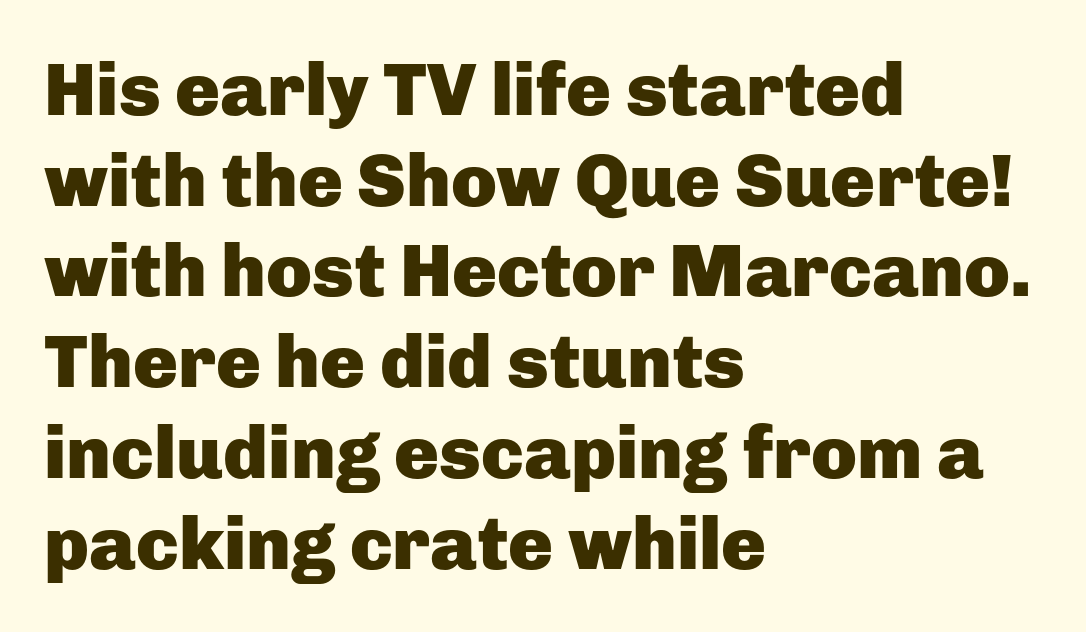
Q: Is the text bold? A: Yes.
Q: Is the text italic (slanted)? A: No, it is upright.
Q: Is the typeface a serif or a sans-serif typeface? A: Sans-serif.
Q: Is the text underlined? A: No.
Q: How is the paragraph aligned? A: Left-aligned.
Q: Is the spacing between letters normal or unusually wide? A: Normal.
Q: Width (condensed, normal, or wide)? A: Normal.
Q: Stroke contrast? A: Low.
Q: x-height? A: Medium.
Q: Monospaced? A: No.
